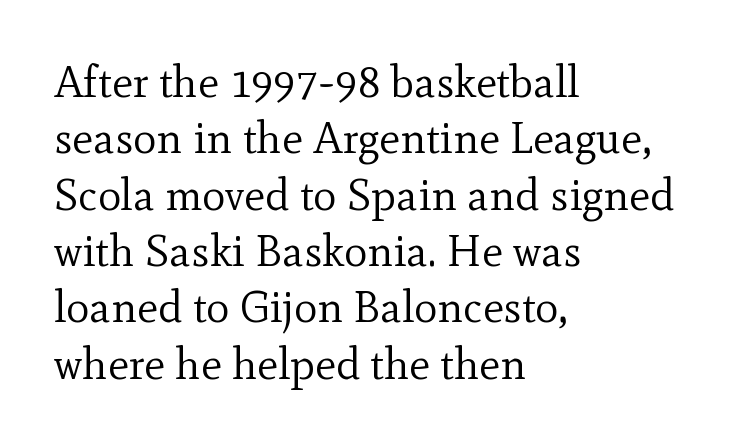
The image shows 44 px regular-weight serif type, upright; set left-aligned, normal line spacing (1.28x), normal letter spacing, not underlined; a small x-height.
